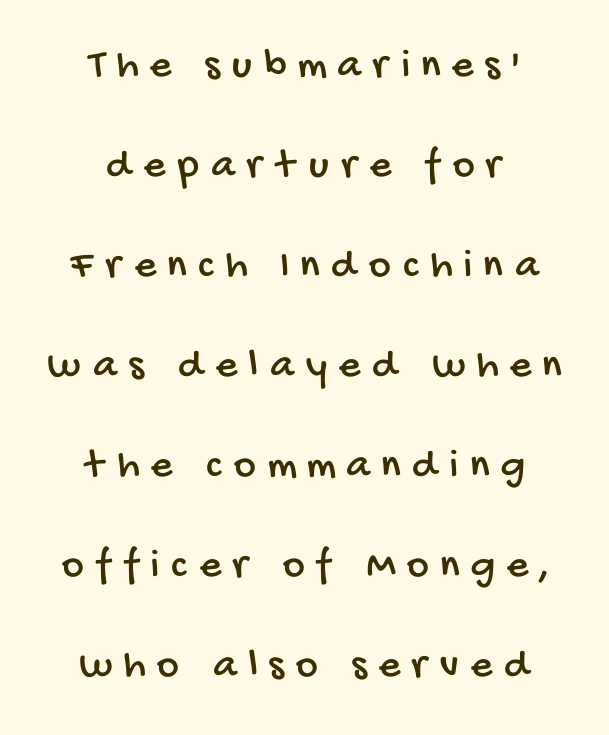
{"serif": "no", "width": "condensed", "stroke_contrast": "low", "x_height": "large", "monospaced": "no", "underline": "no", "align": "center", "line_spacing": "loose", "line_spacing_ratio": 2.38, "letter_spacing": "wide", "letter_spacing_em": 0.28, "glyph_px": 42}
